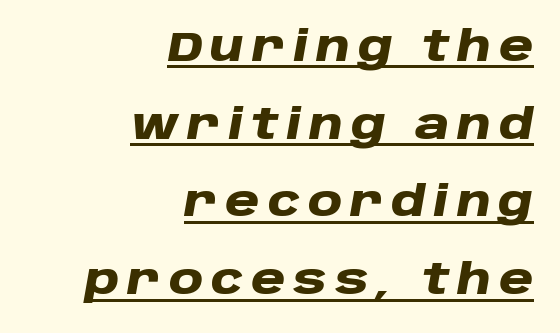
Q: Is the text bold? A: Yes.
Q: Is the text italic (slanted)? A: Yes, it leans right by about 10 degrees.
Q: Is the text underlined? A: Yes.
Q: How is the paragraph aligned? A: Right-aligned.
Q: Width (condensed, normal, or wide)? A: Wide.
Q: Stroke contrast? A: Low.
Q: x-height? A: Large.
Q: Monospaced? A: No.
